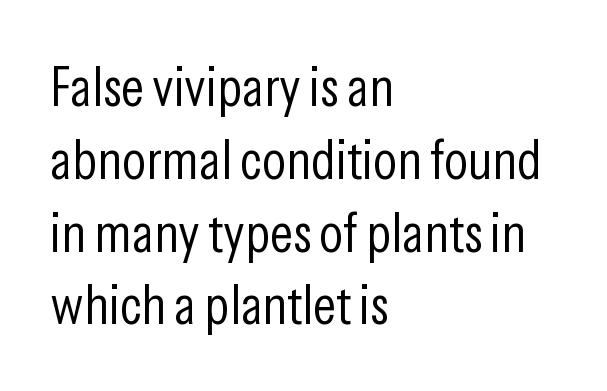
Q: Is the text bold? A: No.
Q: Is the text italic (slanted)? A: No, it is upright.
Q: Is the typeface a serif or a sans-serif typeface? A: Sans-serif.
Q: Is the text underlined? A: No.
Q: How is the paragraph aligned? A: Left-aligned.
Q: Is the spacing between letters normal or unusually wide? A: Normal.
Q: Is the spacing between lines tight, normal or loose? A: Normal.
Q: Width (condensed, normal, or wide)? A: Condensed.
Q: Stroke contrast? A: Low.
Q: x-height? A: Medium.
Q: Monospaced? A: No.
